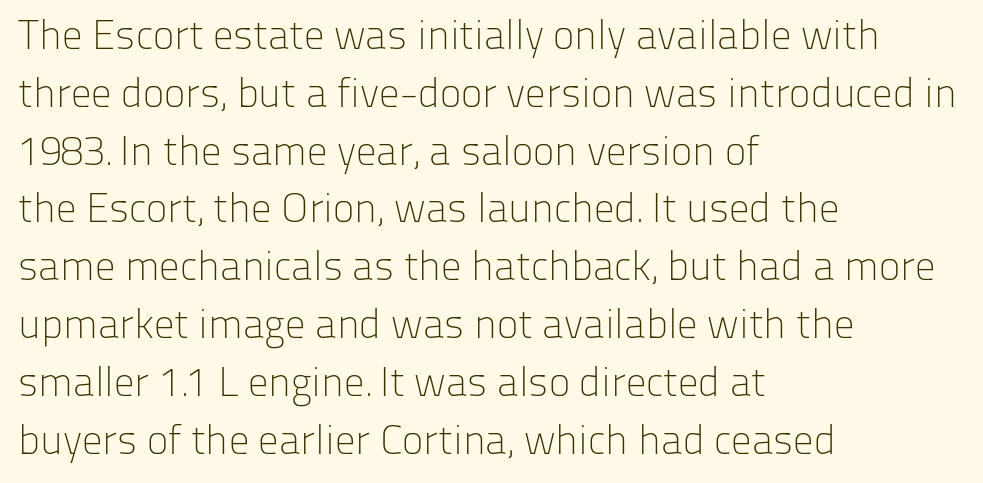
The rendering uses natural spacing where letterforms have individual widths. Weight: in the light-to-regular range. The text was rendered using a sans face with plain stroke endings. Compared with typical body copy, the letter spacing here is the same. Short and long lines alike share a common starting point at left. Type without underlining.
